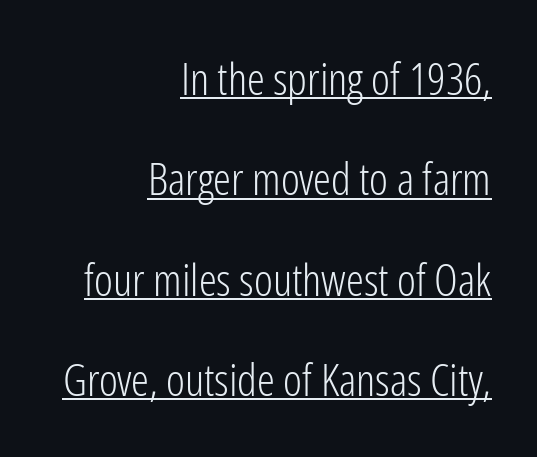
Q: Is the text bold? A: No.
Q: Is the text italic (slanted)? A: No, it is upright.
Q: Is the typeface a serif or a sans-serif typeface? A: Sans-serif.
Q: Is the text underlined? A: Yes.
Q: How is the paragraph aligned? A: Right-aligned.
Q: Is the spacing between letters normal or unusually wide? A: Normal.
Q: Is the spacing between lines tight, normal or loose? A: Loose.
Q: Width (condensed, normal, or wide)? A: Condensed.
Q: Stroke contrast? A: Low.
Q: x-height? A: Medium.
Q: Monospaced? A: No.
